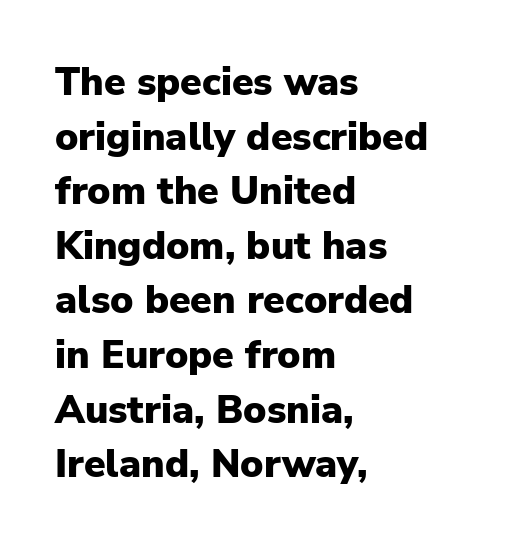
The image shows 39 px heavy sans-serif type, upright; set left-aligned, normal line spacing (1.4x), normal letter spacing, not underlined; low stroke contrast and a medium x-height.
